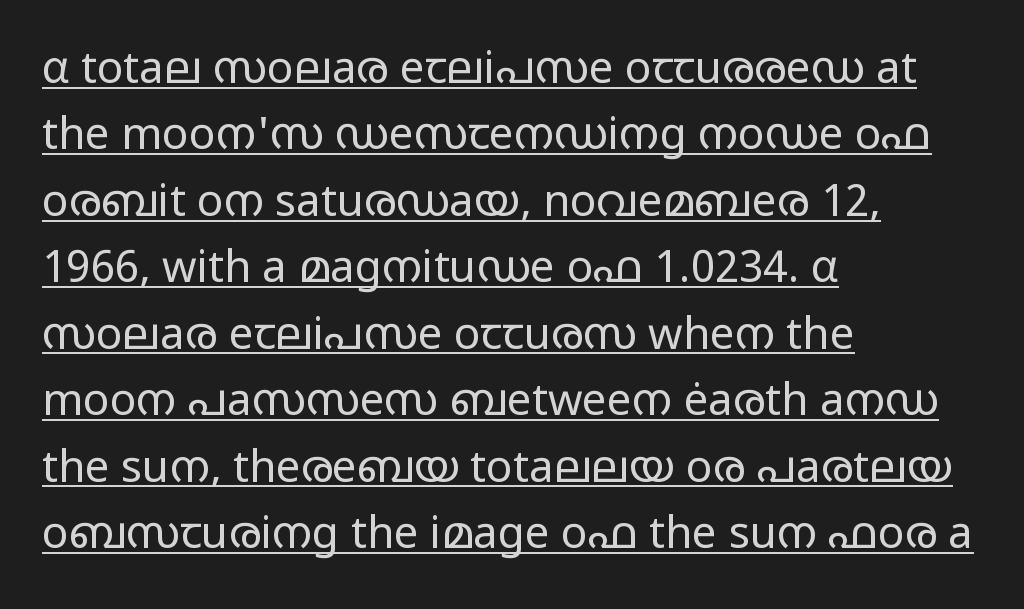
{"serif": "no", "italic": "no", "bold": "no", "weight": "regular", "width": "wide", "stroke_contrast": "low", "x_height": "medium", "monospaced": "no", "underline": "yes", "align": "left", "line_spacing": "normal", "line_spacing_ratio": 1.51, "letter_spacing": "normal", "letter_spacing_em": 0.0, "glyph_px": 44}
